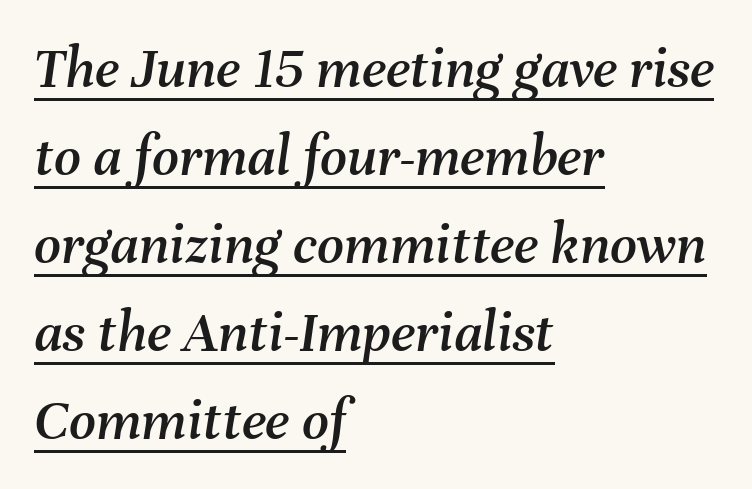
Q: Is the text italic (slanted)? A: Yes, it leans right by about 8 degrees.
Q: Is the text underlined? A: Yes.
Q: How is the paragraph aligned? A: Left-aligned.
Q: Is the spacing between letters normal or unusually wide? A: Normal.
Q: Is the spacing between lines tight, normal or loose? A: Normal.
Q: Width (condensed, normal, or wide)? A: Normal.
Q: Stroke contrast? A: Medium.
Q: x-height? A: Medium.
Q: Monospaced? A: No.
